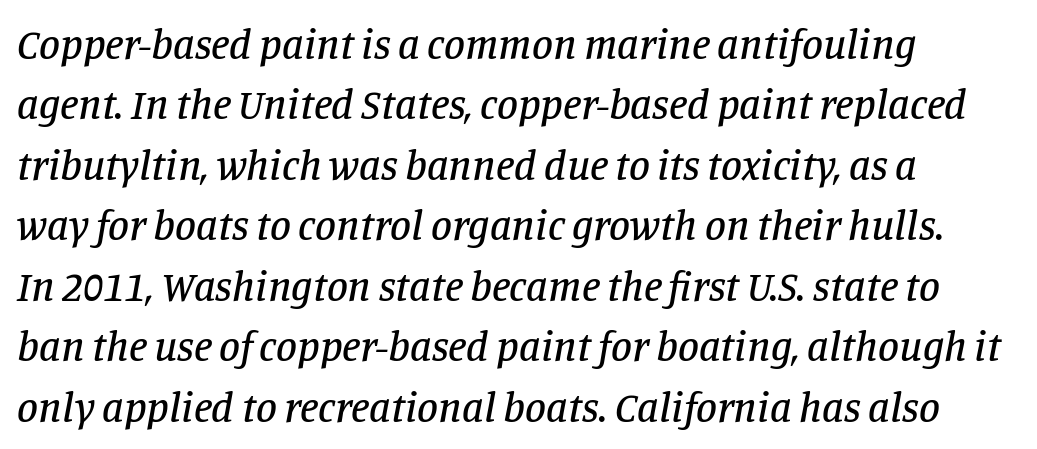
The image shows 42 px serif type, italic (leaning right); set left-aligned, normal line spacing (1.44x), normal letter spacing, not underlined; low stroke contrast and a large x-height.
